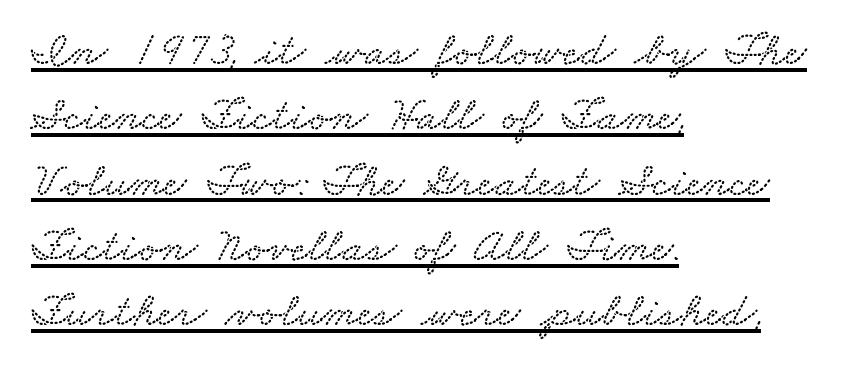
The image shows 48 px wide type; set left-aligned, normal line spacing (1.36x), normal letter spacing, underlined; low stroke contrast and a small x-height.
